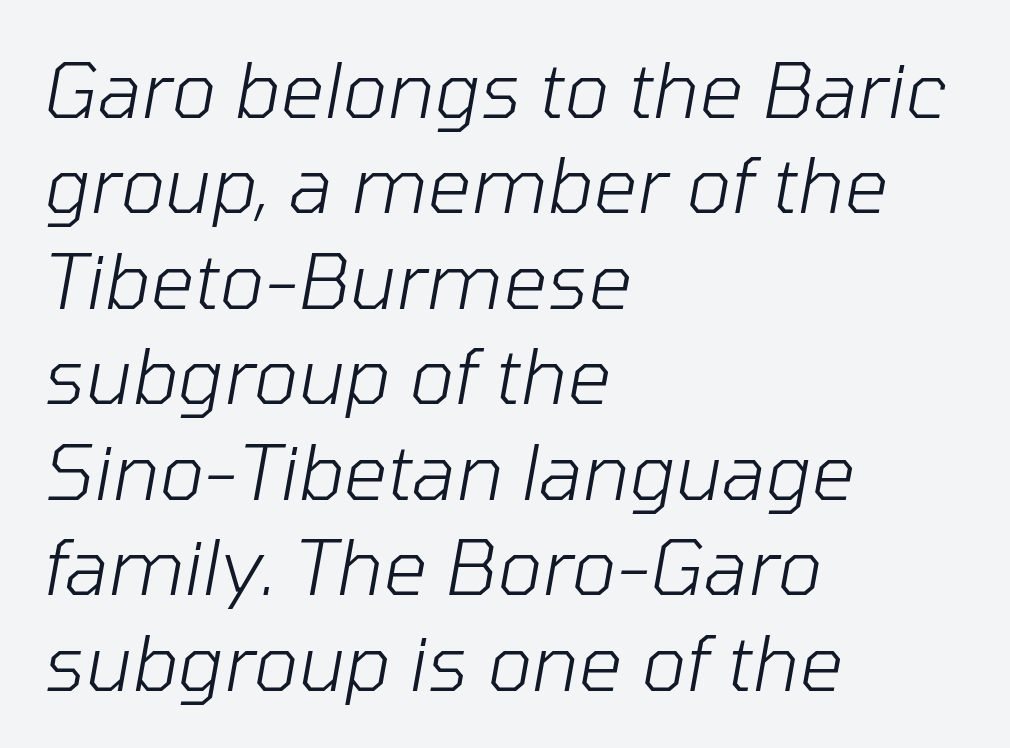
Q: Is the text bold? A: No.
Q: Is the text italic (slanted)? A: Yes, it leans right by about 10 degrees.
Q: Is the text underlined? A: No.
Q: How is the paragraph aligned? A: Left-aligned.
Q: Is the spacing between letters normal or unusually wide? A: Normal.
Q: Width (condensed, normal, or wide)? A: Normal.
Q: Stroke contrast? A: Low.
Q: x-height? A: Medium.
Q: Monospaced? A: No.
